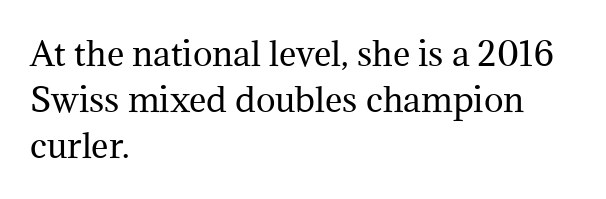
Q: Is the text bold? A: No.
Q: Is the text italic (slanted)? A: No, it is upright.
Q: Is the typeface a serif or a sans-serif typeface? A: Serif.
Q: Is the text underlined? A: No.
Q: How is the paragraph aligned? A: Left-aligned.
Q: Is the spacing between letters normal or unusually wide? A: Normal.
Q: Is the spacing between lines tight, normal or loose? A: Normal.
Q: Width (condensed, normal, or wide)? A: Normal.
Q: Stroke contrast? A: Medium.
Q: x-height? A: Medium.
Q: Monospaced? A: No.
